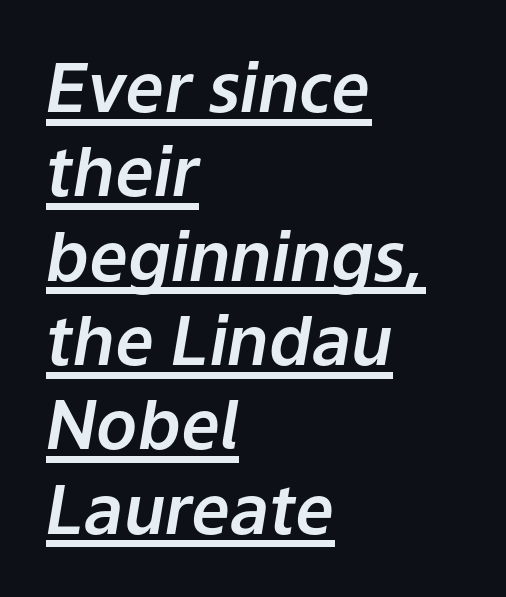
The image shows 68 px text type, italic (leaning right); set left-aligned, line spacing 1.24x, normal letter spacing, underlined; low stroke contrast and a medium x-height.
